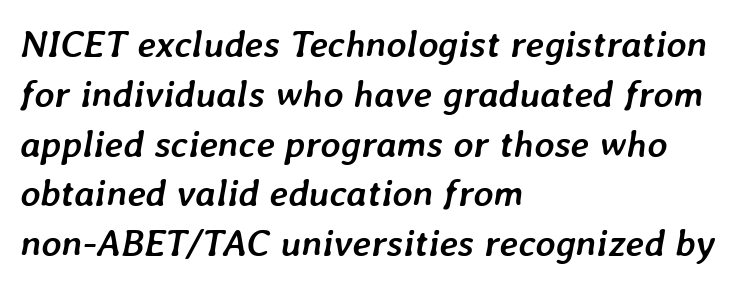
Q: Is the text bold? A: Yes.
Q: Is the text italic (slanted)? A: Yes, it leans right by about 7 degrees.
Q: Is the text underlined? A: No.
Q: How is the paragraph aligned? A: Left-aligned.
Q: Is the spacing between letters normal or unusually wide? A: Normal.
Q: Is the spacing between lines tight, normal or loose? A: Normal.
Q: Width (condensed, normal, or wide)? A: Normal.
Q: Stroke contrast? A: Low.
Q: x-height? A: Medium.
Q: Monospaced? A: No.
